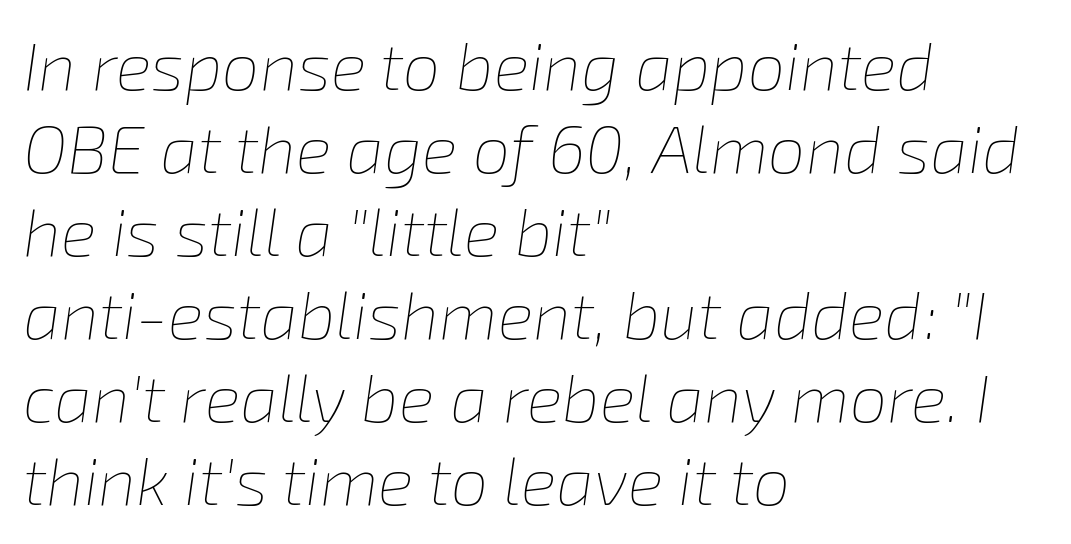
The image shows 67 px thin type, italic (leaning right); set left-aligned, line spacing 1.24x, normal letter spacing, not underlined; low stroke contrast and a medium x-height.
